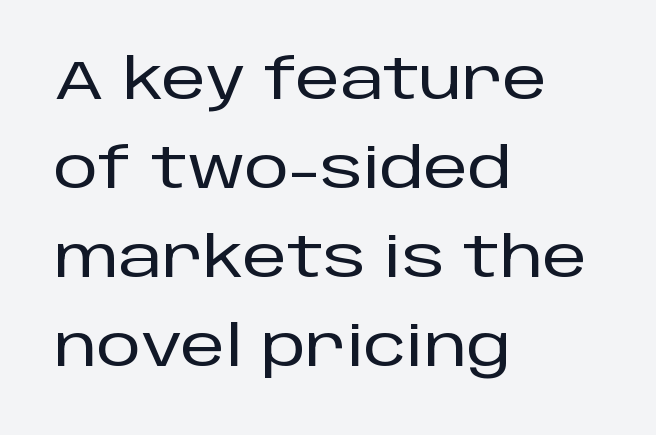
The string is rendered with underlining switched off. These lines are rendered in a variable-pitch font. Rendered with straight, roman letterforms. The rendering uses a moderate line-height, typical for paragraphs. Line starts are locked; line ends wander.
